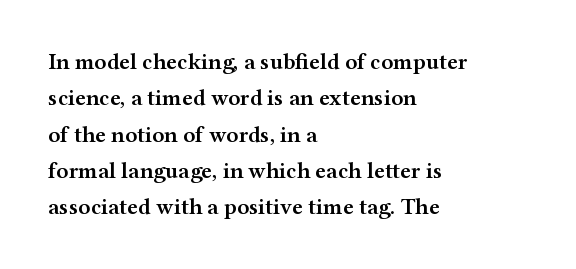
The paragraph shown leans on its left margin. Baseline-to-baseline distance is the conventional proportion of letter height. Check under the words: just untouched page. How are the letters spaced? Ordinarily, with no added tracking.
